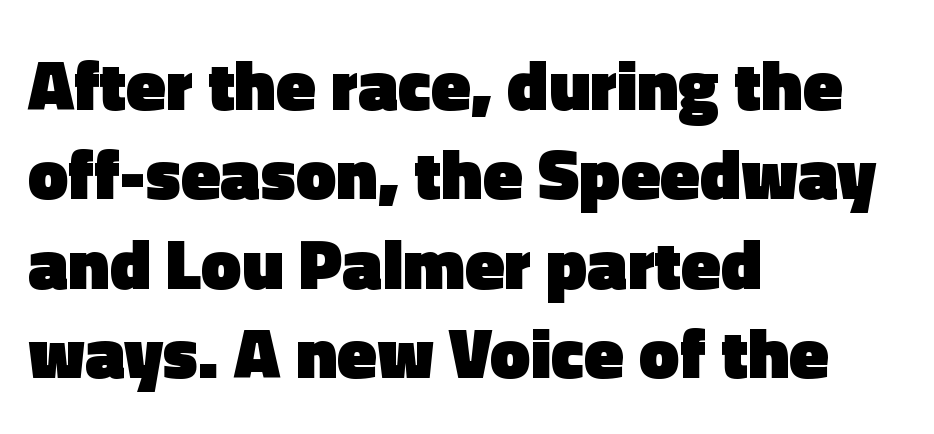
{"serif": "no", "italic": "no", "bold": "yes", "weight": "heavy", "width": "normal", "x_height": "medium", "monospaced": "no", "underline": "no", "align": "left", "line_spacing_ratio": 1.24, "letter_spacing": "normal", "letter_spacing_em": 0.0, "glyph_px": 72}
